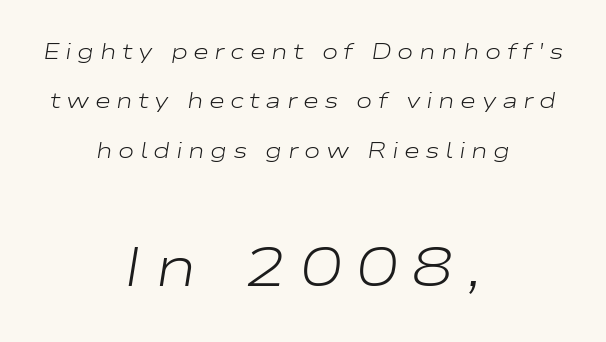
Is the letter spacing exaggerated? Yes — the characters are pushed far apart. Which margin do the lines hug? Neither — every line sits in the middle. Vertically, the passage feels expansive, rows floating well apart. Type without underlining. Which of the two is more prominent by size? The second, at the bottom.
